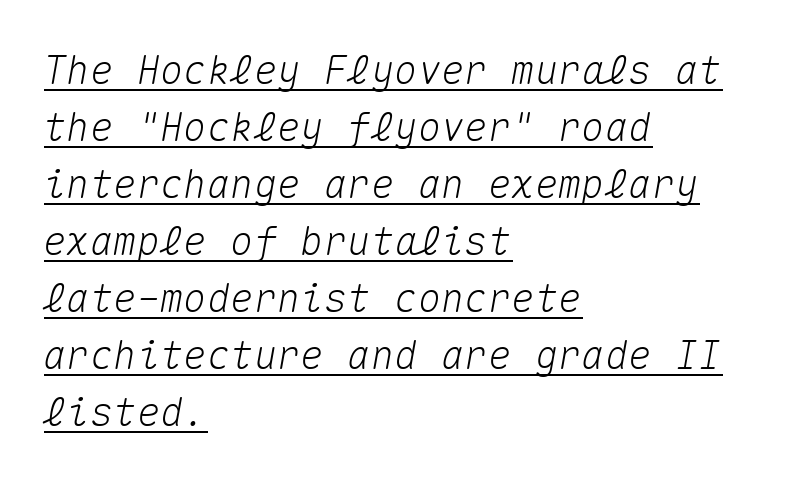
The type is set solid horizontally, with unmodified tracking. Here the designer chose a console-style face with uniform glyph widths. The rendered words wear a rule along their underside. Where is the straight margin? On the left. The letters are slanted; this is an italic face.
